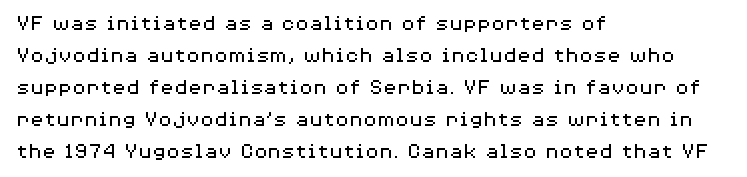
{"italic": "no", "bold": "no", "underline": "no", "align": "left", "line_spacing": "normal", "line_spacing_ratio": 1.39, "letter_spacing": "normal", "letter_spacing_em": 0.0, "glyph_px": 23}
